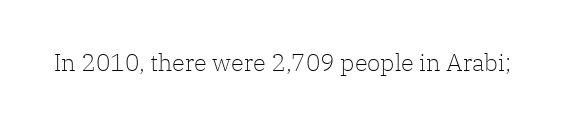
{"italic": "no", "bold": "no", "underline": "no", "letter_spacing": "normal", "letter_spacing_em": 0.0, "glyph_px": 24}
